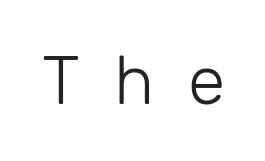
Q: Is the text bold? A: No.
Q: Is the text italic (slanted)? A: No, it is upright.
Q: Is the typeface a serif or a sans-serif typeface? A: Sans-serif.
Q: Is the text underlined? A: No.
Q: Is the spacing between letters normal or unusually wide? A: Unusually wide.
Q: Width (condensed, normal, or wide)? A: Normal.
Q: Stroke contrast? A: Low.
Q: x-height? A: Medium.
Q: Monospaced? A: No.
